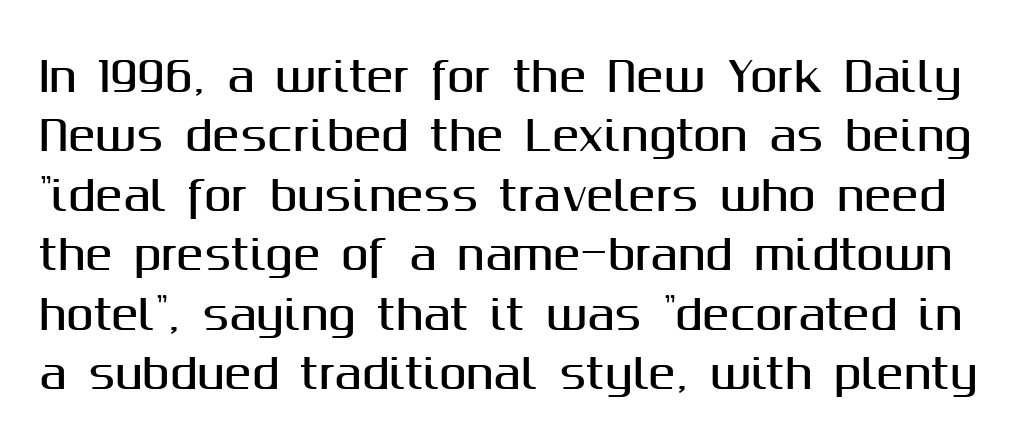
{"serif": "no", "italic": "no", "width": "normal", "stroke_contrast": "medium", "x_height": "medium", "monospaced": "no", "underline": "no", "line_spacing": "normal", "line_spacing_ratio": 1.45, "letter_spacing": "normal", "letter_spacing_em": 0.0, "glyph_px": 41}
